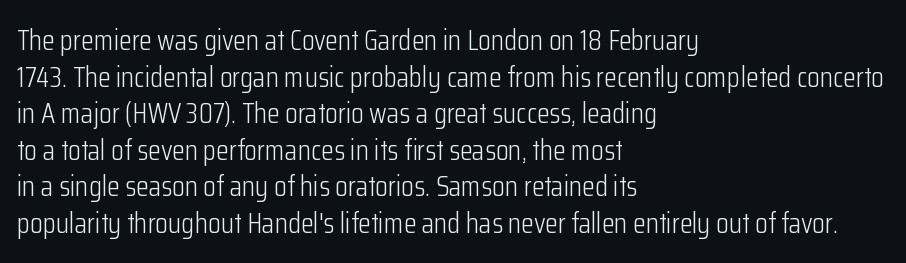
{"serif": "no", "italic": "no", "bold": "no", "weight": "light", "width": "condensed", "stroke_contrast": "low", "x_height": "medium", "monospaced": "no", "underline": "no", "align": "left", "line_spacing": "normal", "line_spacing_ratio": 1.26, "letter_spacing": "normal", "letter_spacing_em": 0.0, "glyph_px": 29}
